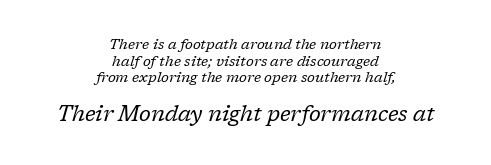
{"italic": "yes", "lean": "right", "slant_degrees": 17, "bold": "no", "underline": "no", "align": "center", "line_spacing_ratio": 1.19, "letter_spacing": "normal", "letter_spacing_em": 0.0, "larger_block": "second", "size_ratio": 1.5, "glyph_px": 21}
